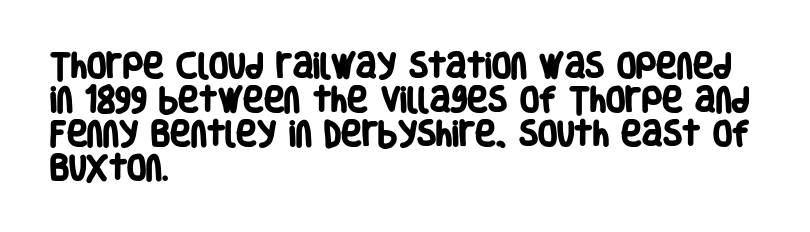
{"serif": "no", "bold": "yes", "weight": "heavy", "width": "condensed", "stroke_contrast": "low", "x_height": "large", "monospaced": "no", "underline": "no", "align": "left", "line_spacing_ratio": 1.22, "letter_spacing": "normal", "letter_spacing_em": 0.0, "glyph_px": 28}
